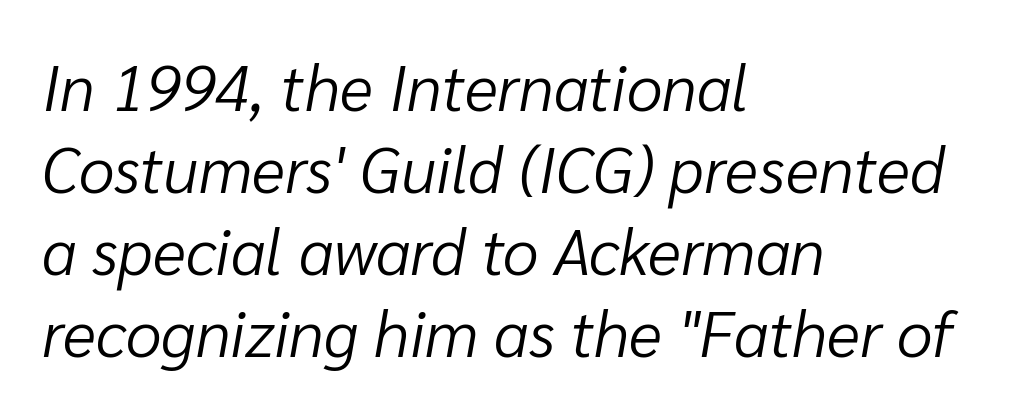
Q: Is the text bold? A: No.
Q: Is the text italic (slanted)? A: Yes, it leans right by about 10 degrees.
Q: Is the text underlined? A: No.
Q: How is the paragraph aligned? A: Left-aligned.
Q: Is the spacing between letters normal or unusually wide? A: Normal.
Q: Is the spacing between lines tight, normal or loose? A: Normal.
Q: Width (condensed, normal, or wide)? A: Normal.
Q: Stroke contrast? A: Low.
Q: x-height? A: Medium.
Q: Monospaced? A: No.
